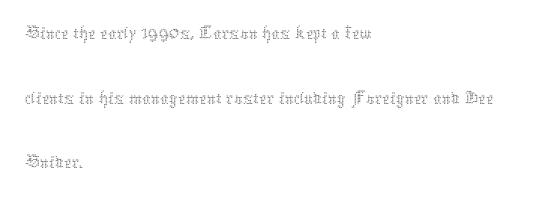
A classic flush-left, rag-right setting is used for this passage. What's the leading like? Ordinary, nothing unusual. Varying glyph widths throughout — classic text-font behaviour. Glyph-to-glyph distance matches everyday printed text. The typography opts for an upright posture over an oblique one.
